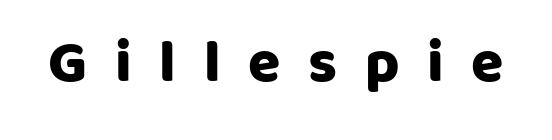
{"serif": "no", "italic": "no", "width": "normal", "stroke_contrast": "low", "x_height": "large", "monospaced": "no", "underline": "no", "letter_spacing": "wide", "letter_spacing_em": 0.47, "glyph_px": 59}
